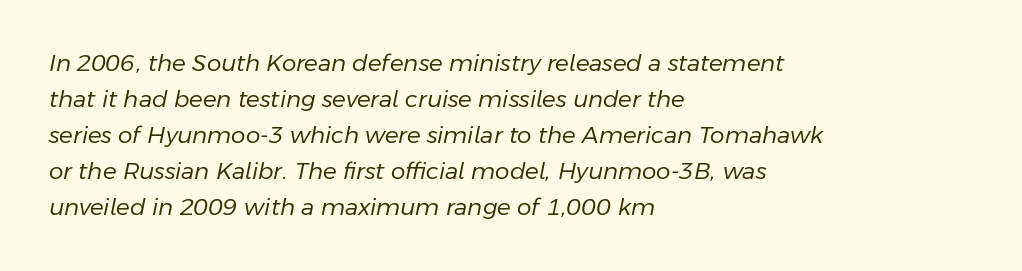
The image shows 23 px text type, italic (leaning right); set left-aligned, normal line spacing (1.57x), normal letter spacing, not underlined.
